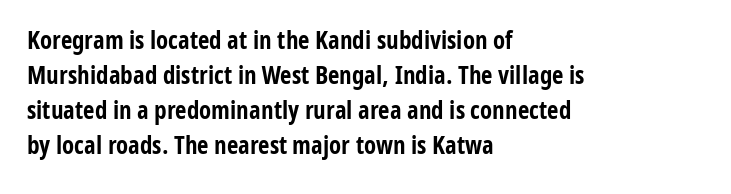
{"italic": "no", "bold": "yes", "underline": "no", "align": "left", "line_spacing": "normal", "line_spacing_ratio": 1.4, "letter_spacing": "normal", "letter_spacing_em": 0.0, "glyph_px": 25}
